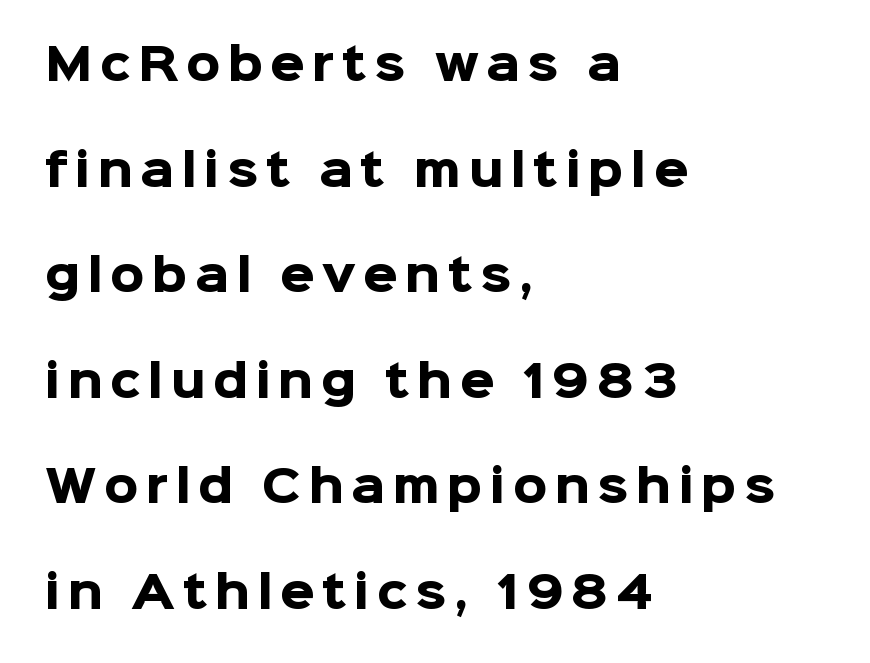
The image shows 44 px heavy sans-serif type, upright; set left-aligned, loose line spacing (2.4x), not underlined; low stroke contrast and a medium x-height.
